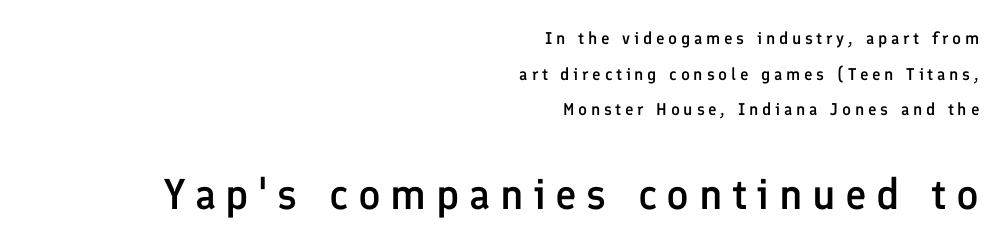
Q: Is the text bold? A: Semi-bold.
Q: Is the text italic (slanted)? A: No, it is upright.
Q: Is the typeface a serif or a sans-serif typeface? A: Sans-serif.
Q: Is the text underlined? A: No.
Q: How is the paragraph aligned? A: Right-aligned.
Q: Is the spacing between letters normal or unusually wide? A: Unusually wide.
Q: Is the spacing between lines tight, normal or loose? A: Loose.
Q: Which block of text is set in a larger size, the first (top) or the second (bottom)? A: The second (bottom) one.
Q: Width (condensed, normal, or wide)? A: Normal.
Q: Stroke contrast? A: Low.
Q: x-height? A: Medium.
Q: Monospaced? A: No.
